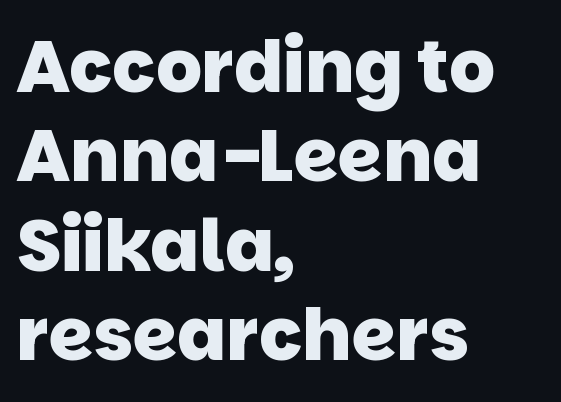
Each row of text sits above clean, open space. Alignment: flush left. A sans-serif font was chosen for this passage. Character widths vary here, with narrow letters taking less room than wide ones. In terms of letterspacing, this is plain default setting.
